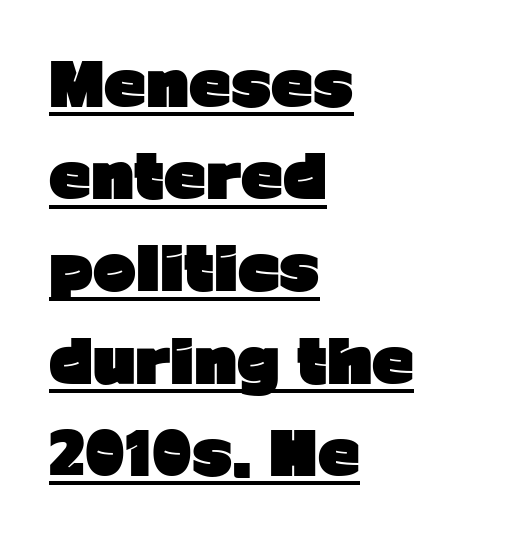
These lines were composed using upright roman letters. A baseline rule has been typeset under these characters. The rendering shows plain stroke endings on the letterforms — a sans-serif design. Short and long lines alike share a common starting point at left. The letters are bold, with thick, heavy strokes. Here the designer chose a conventional face with non-uniform glyph widths.
